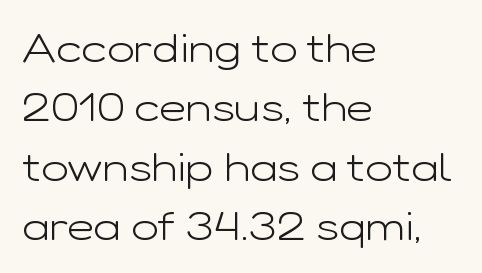
Italic? Not at all — the glyphs are vertical. Spacing verdict: proportional, widths tailored to each character. The weight tops out at a normal text grade. Typographically, this falls in the sans-serif category. Is the letter spacing exaggerated? No — it looks like the ordinary default. Plain, unruled lines of type.
